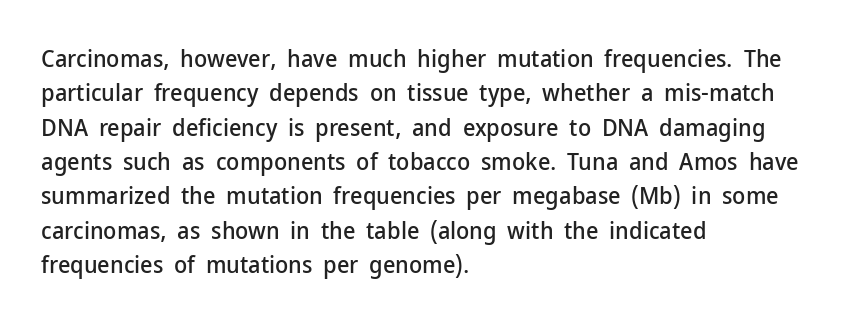
The image shows 24 px text type, upright; set left-aligned, normal line spacing (1.43x), normal letter spacing, not underlined.
